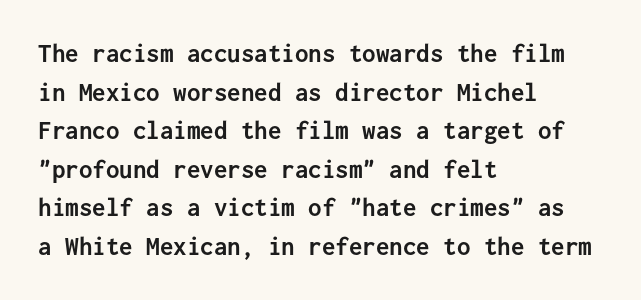
Q: Is the text bold? A: Yes.
Q: Is the text italic (slanted)? A: No, it is upright.
Q: Is the text underlined? A: No.
Q: How is the paragraph aligned? A: Left-aligned.
Q: Is the spacing between letters normal or unusually wide? A: Normal.
Q: Is the spacing between lines tight, normal or loose? A: Normal.
